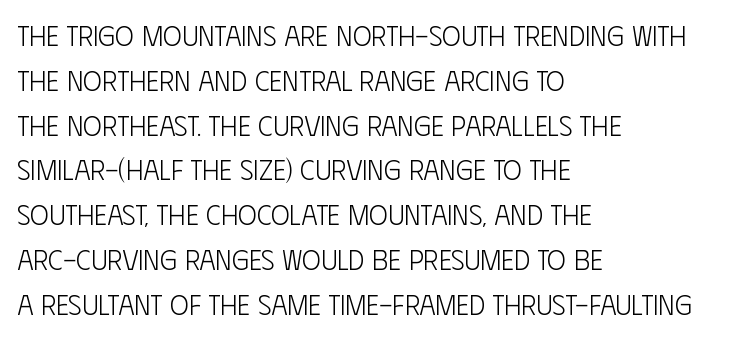
{"serif": "no", "italic": "no", "bold": "no", "weight": "light", "width": "condensed", "stroke_contrast": "low", "x_height": "large", "monospaced": "no", "underline": "no", "align": "left", "line_spacing": "normal", "line_spacing_ratio": 1.6, "letter_spacing": "normal", "letter_spacing_em": 0.0, "glyph_px": 28}
